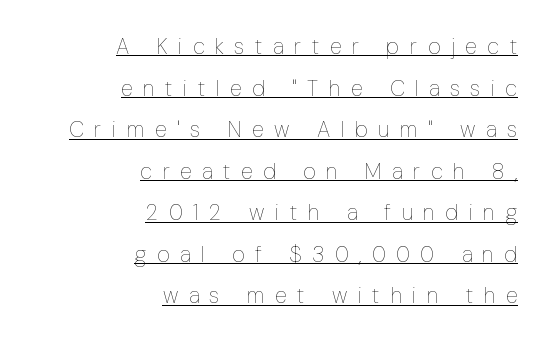
The image shows 22 px text type, upright; set right-aligned, line spacing 1.89x, unusually wide letter spacing (+0.48 em), underlined.
